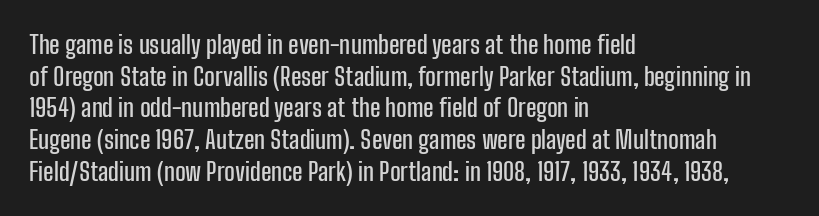
The image shows 25 px text type, upright; set left-aligned, normal line spacing (1.27x), normal letter spacing, not underlined.
